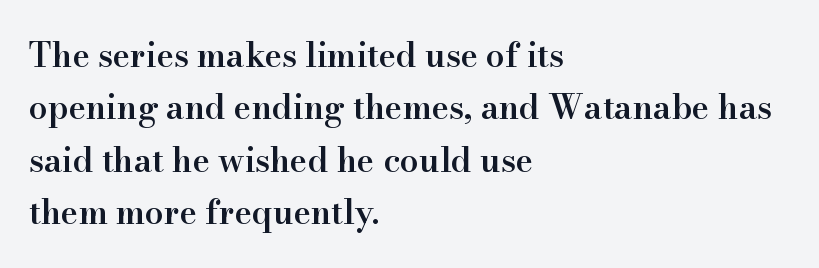
Heft: intermediate — a semibold. The gaps between neighbouring characters are ordinary and unremarkable. Looks like regular typesetting: each glyph gets only the width it needs. The specimen reads as upright at a glance. Leading matches the norm, producing a regular column. The rendering anchors every line to the left-hand side.
